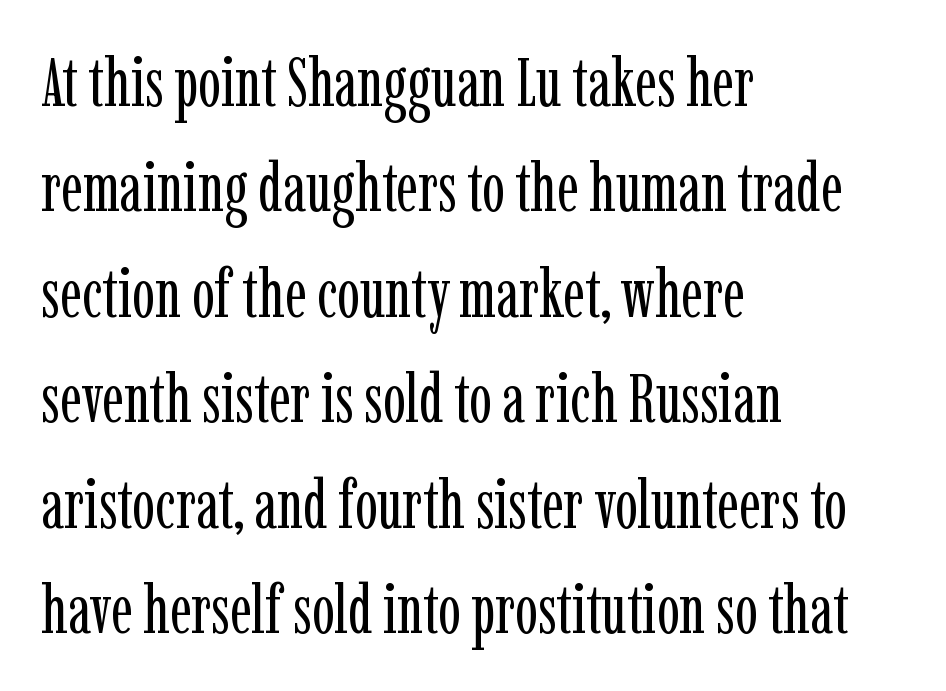
The image shows 68 px regular-weight, condensed serif type, upright; set left-aligned, normal line spacing (1.55x), normal letter spacing, not underlined; low stroke contrast and a medium x-height.
